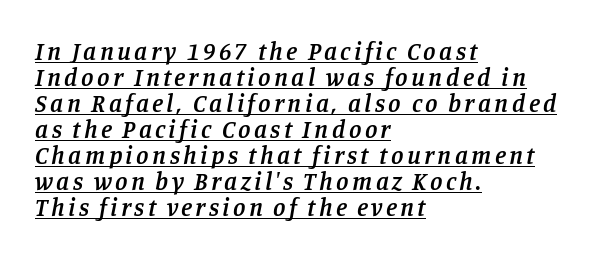
Q: Is the text bold? A: Semi-bold.
Q: Is the text italic (slanted)? A: Yes, it leans right by about 11 degrees.
Q: Is the text underlined? A: Yes.
Q: How is the paragraph aligned? A: Left-aligned.
Q: Is the spacing between lines tight, normal or loose? A: Tight.
